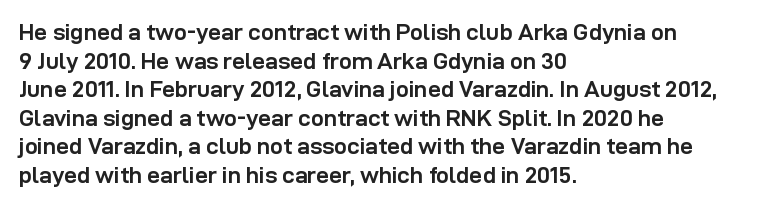
Every character sits straight up, as roman type does. Stroke thickness is high; the sample reads as a true bold. Inter-character spacing is left at the font's built-in metrics. Casual observation: everything's shoved over to the left. The specimen omits any rule beneath the text block's lines.
